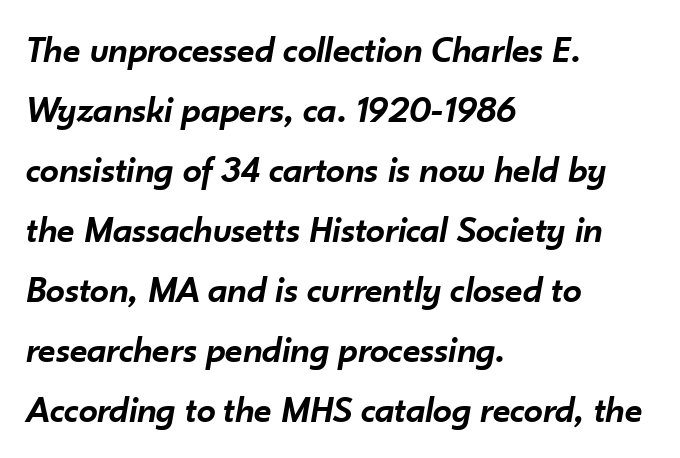
Q: Is the text bold? A: Semi-bold.
Q: Is the text italic (slanted)? A: Yes, it leans right by about 10 degrees.
Q: Is the text underlined? A: No.
Q: How is the paragraph aligned? A: Left-aligned.
Q: Is the spacing between letters normal or unusually wide? A: Normal.
Q: Is the spacing between lines tight, normal or loose? A: Normal.
Q: Width (condensed, normal, or wide)? A: Normal.
Q: Stroke contrast? A: Low.
Q: x-height? A: Small.
Q: Monospaced? A: No.
